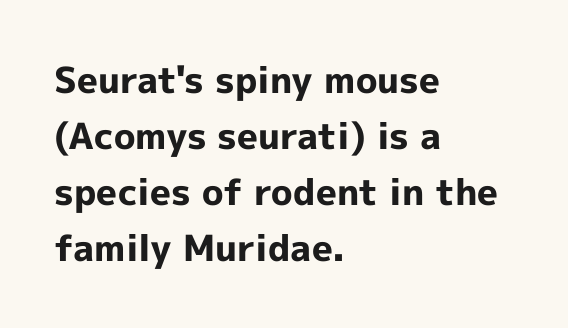
{"serif": "no", "italic": "no", "bold": "yes", "weight": "bold", "width": "normal", "x_height": "medium", "monospaced": "no", "underline": "no", "align": "left", "line_spacing": "normal", "line_spacing_ratio": 1.56, "letter_spacing": "normal", "letter_spacing_em": 0.0, "glyph_px": 36}
